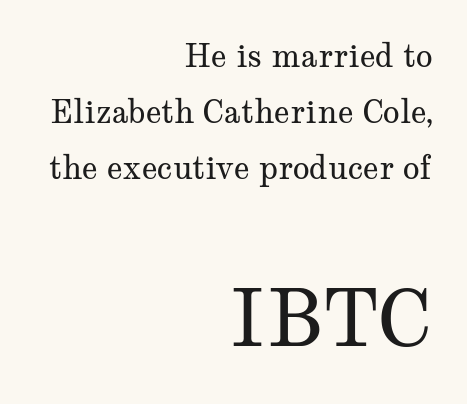
{"serif": "yes", "italic": "no", "bold": "no", "weight": "regular", "width": "wide", "stroke_contrast": "medium", "x_height": "medium", "monospaced": "no", "underline": "no", "align": "right", "line_spacing_ratio": 1.81, "letter_spacing": "normal", "letter_spacing_em": 0.0, "larger_block": "second", "size_ratio": 2.52, "glyph_px": 78}
